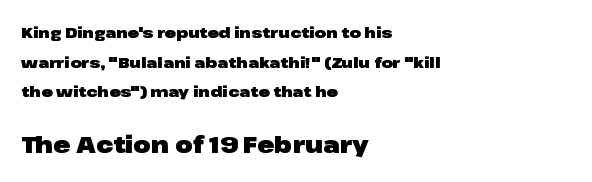
Q: Is the text bold? A: Yes.
Q: Is the text italic (slanted)? A: No, it is upright.
Q: Is the text underlined? A: No.
Q: How is the paragraph aligned? A: Left-aligned.
Q: Is the spacing between letters normal or unusually wide? A: Normal.
Q: Is the spacing between lines tight, normal or loose? A: Loose.
Q: Which block of text is set in a larger size, the first (top) or the second (bottom)? A: The second (bottom) one.
